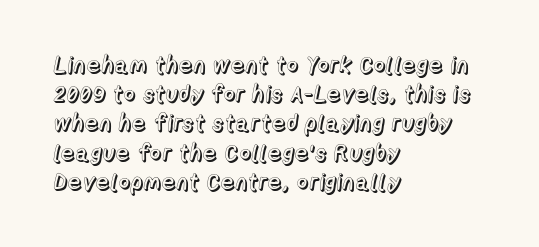
Interline gaps are of average width in this sample. Short note: letters normally spaced. The strip under each line holds only bare page. Which margin do the lines hug? The left one — the right edge is uneven.
